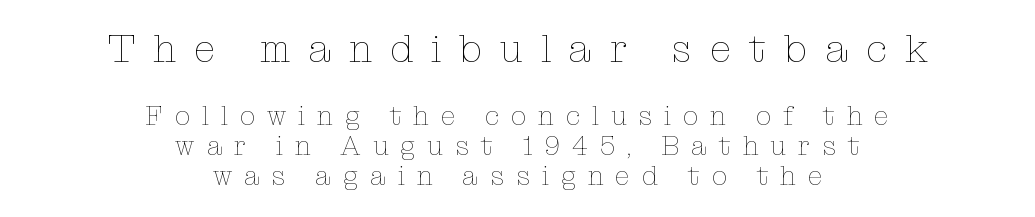
The image shows 40 px thin type, upright; set centered, tight line spacing (1.11x), unusually wide letter spacing (+0.44 em), not underlined; the first (top) block is 1.48x larger; low stroke contrast and a medium x-height.
